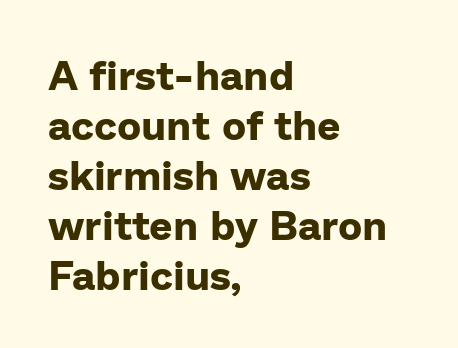
Q: Is the text bold? A: Yes.
Q: Is the text italic (slanted)? A: No, it is upright.
Q: Is the typeface a serif or a sans-serif typeface? A: Sans-serif.
Q: Is the text underlined? A: No.
Q: How is the paragraph aligned? A: Left-aligned.
Q: Is the spacing between letters normal or unusually wide? A: Normal.
Q: Width (condensed, normal, or wide)? A: Normal.
Q: Stroke contrast? A: Low.
Q: x-height? A: Medium.
Q: Monospaced? A: No.
